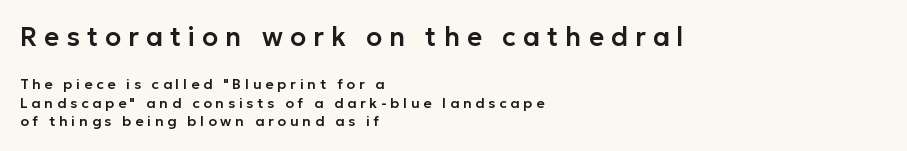
The typography opts for an upright posture over an oblique one. This sample uses expanded letter spacing, leaving extra air between glyphs. In this sample the first text group is rendered at the bigger scale. Honestly, there is no underline to notice here at all. Quick note: interline space is typical. These lines are set flush left with a ragged right edge.
